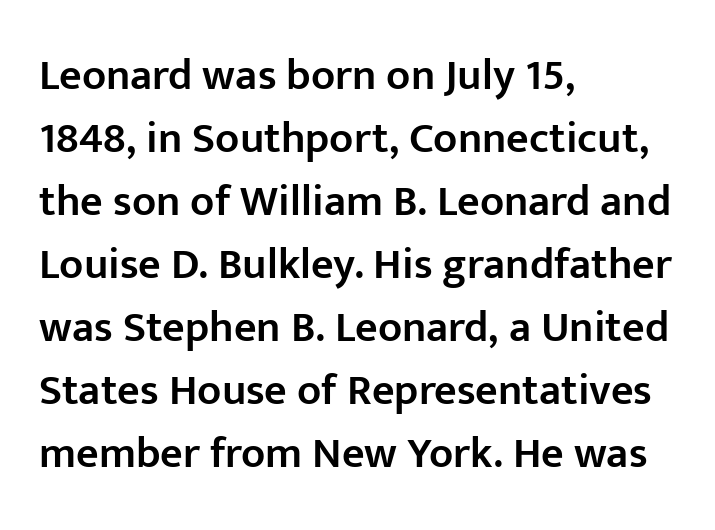
The face used here is rendered with its standard letterfit. In CSS terms this would be text-align: left. Look at the bottom of the vertical strokes: they stop flat, with no serifs. Compared with typical paragraphs, the rows here are spaced about the same.
